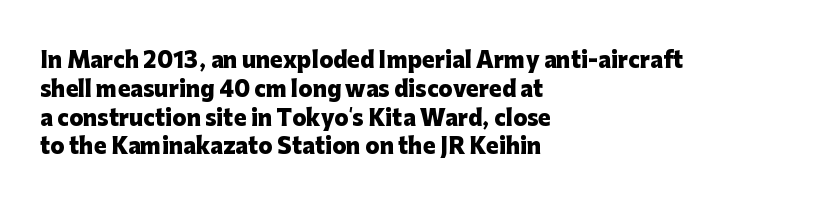
Q: Is the text bold? A: Yes.
Q: Is the text italic (slanted)? A: No, it is upright.
Q: Is the text underlined? A: No.
Q: How is the paragraph aligned? A: Left-aligned.
Q: Is the spacing between letters normal or unusually wide? A: Normal.
Q: Is the spacing between lines tight, normal or loose? A: Normal.
